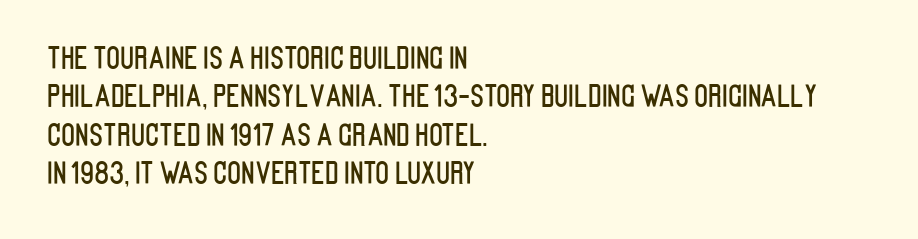
The image shows 29 px condensed sans-serif type, upright; set left-aligned, normal line spacing (1.32x), normal letter spacing, not underlined; low stroke contrast and a large x-height.
